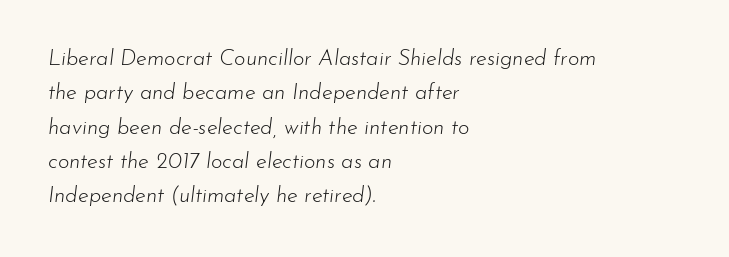
Q: Is the text bold? A: No.
Q: Is the text italic (slanted)? A: Yes, it leans right by about 7 degrees.
Q: Is the text underlined? A: No.
Q: How is the paragraph aligned? A: Left-aligned.
Q: Is the spacing between letters normal or unusually wide? A: Normal.
Q: Is the spacing between lines tight, normal or loose? A: Normal.
